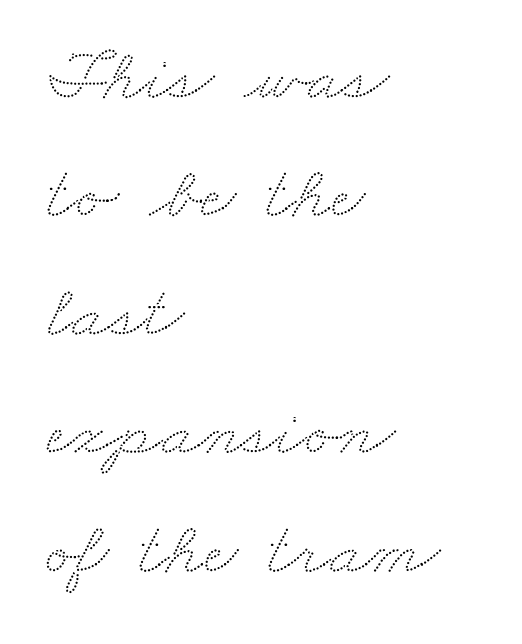
Q: Is the text underlined? A: No.
Q: How is the paragraph aligned? A: Left-aligned.
Q: Is the spacing between letters normal or unusually wide? A: Normal.
Q: Is the spacing between lines tight, normal or loose? A: Normal.
Q: Width (condensed, normal, or wide)? A: Wide.
Q: Stroke contrast? A: Low.
Q: x-height? A: Small.
Q: Monospaced? A: No.
